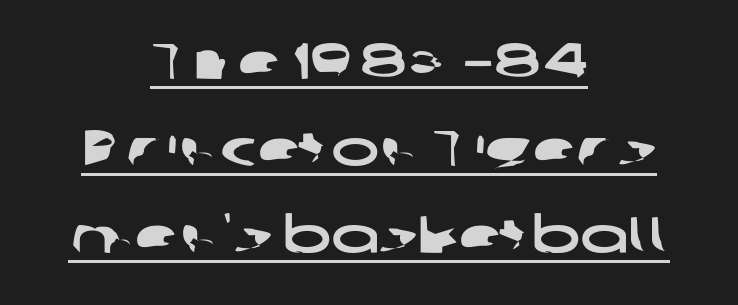
Centered paragraph, ragged on both sides. The passage shown is typed in a proportional face where columns would drift. In designer terms, the underline attribute is active on this setting. The text was rendered using a sans face with plain stroke endings.
